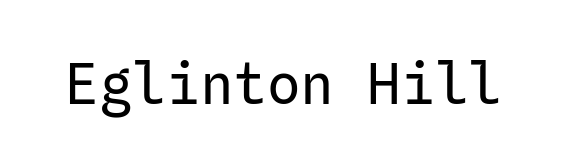
{"serif": "no", "italic": "no", "bold": "no", "weight": "regular", "width": "normal", "stroke_contrast": "low", "x_height": "medium", "underline": "no", "letter_spacing": "normal", "letter_spacing_em": 0.0, "glyph_px": 56}
